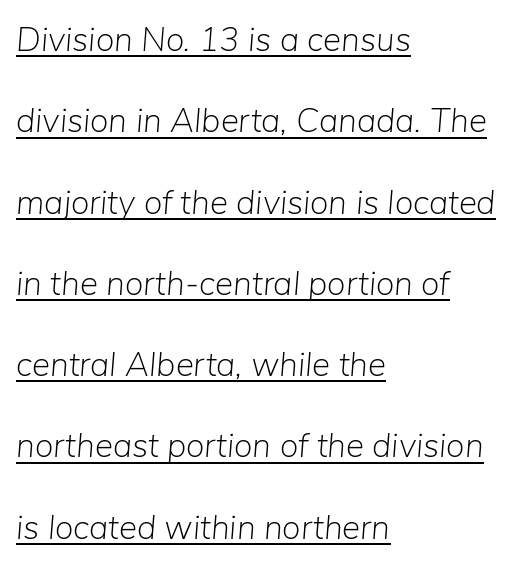
Notice how the passage keeps a crisp vertical edge on the left only. One glance says open: line gaps are wider than usual. The face used here is rendered with its standard letterfit. The whole block is typeset with a tilt.
